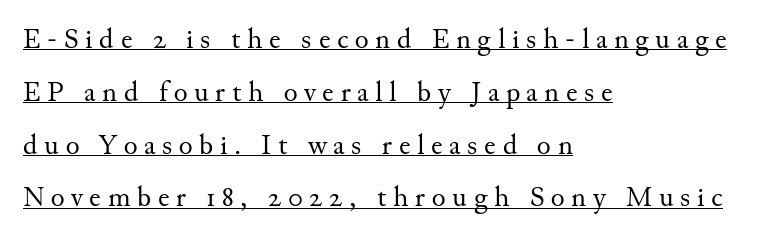
Q: Is the text bold? A: No.
Q: Is the text italic (slanted)? A: No, it is upright.
Q: Is the typeface a serif or a sans-serif typeface? A: Serif.
Q: Is the text underlined? A: Yes.
Q: How is the paragraph aligned? A: Left-aligned.
Q: Is the spacing between letters normal or unusually wide? A: Unusually wide.
Q: Width (condensed, normal, or wide)? A: Normal.
Q: Stroke contrast? A: Medium.
Q: x-height? A: Small.
Q: Monospaced? A: No.
